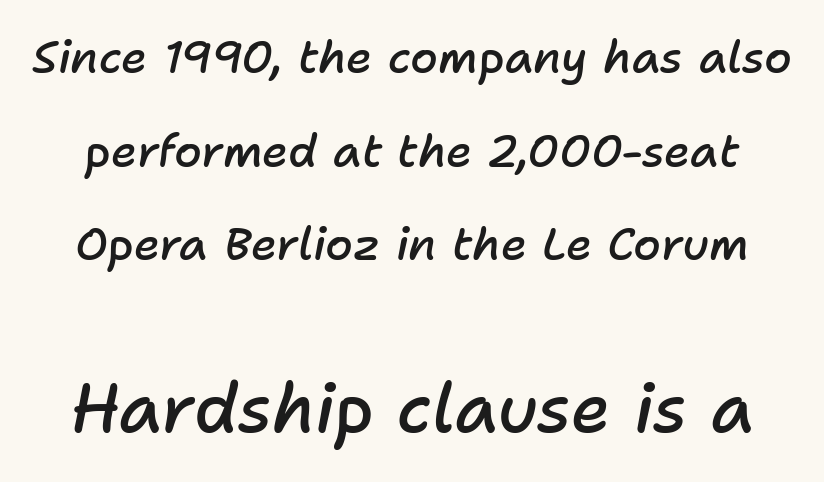
The image shows 68 px semibold type, italic (leaning right); set loose line spacing (2.08x), normal letter spacing, not underlined; the second (bottom) block is 1.51x larger; low stroke contrast and a medium x-height.
